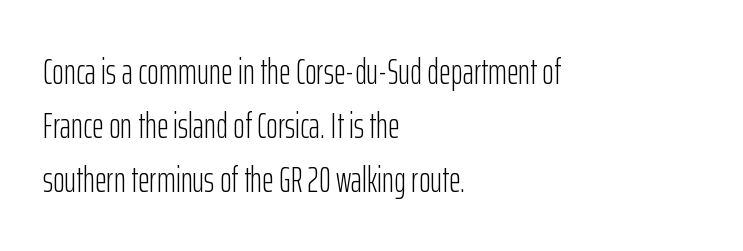
{"serif": "no", "italic": "no", "bold": "no", "weight": "light", "width": "condensed", "stroke_contrast": "low", "x_height": "medium", "monospaced": "no", "underline": "no", "align": "left", "line_spacing": "normal", "line_spacing_ratio": 1.5, "letter_spacing": "normal", "letter_spacing_em": 0.0, "glyph_px": 36}
